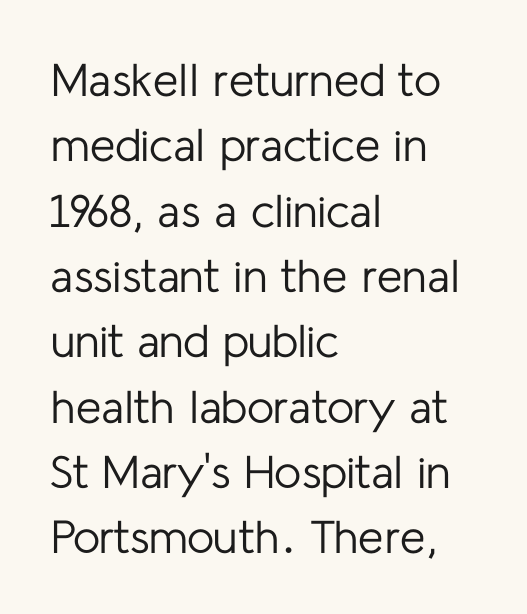
{"serif": "no", "italic": "no", "bold": "no", "weight": "regular", "width": "normal", "stroke_contrast": "low", "x_height": "medium", "monospaced": "no", "underline": "no", "align": "left", "line_spacing": "normal", "line_spacing_ratio": 1.42, "letter_spacing": "normal", "letter_spacing_em": 0.0, "glyph_px": 46}
